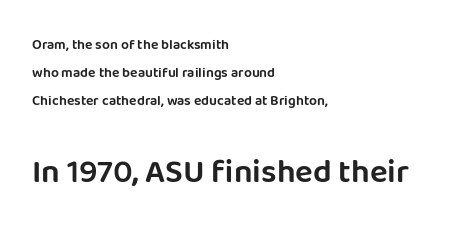
Q: Is the text italic (slanted)? A: No, it is upright.
Q: Is the typeface a serif or a sans-serif typeface? A: Sans-serif.
Q: Is the text underlined? A: No.
Q: How is the paragraph aligned? A: Left-aligned.
Q: Is the spacing between letters normal or unusually wide? A: Normal.
Q: Is the spacing between lines tight, normal or loose? A: Loose.
Q: Which block of text is set in a larger size, the first (top) or the second (bottom)? A: The second (bottom) one.
Q: Width (condensed, normal, or wide)? A: Normal.
Q: Stroke contrast? A: Low.
Q: x-height? A: Large.
Q: Monospaced? A: No.
